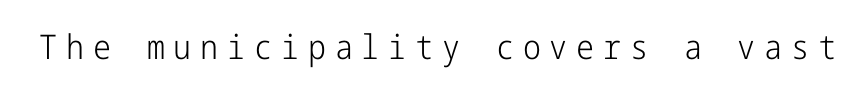
Observe the wide spacing: letters keep a clear distance from each other. Words float on clear page, feet unadorned. Heft: none added — not bold. The characters display no serif detailing; their extremities are plain. Is there any slant? The stems are plumb.
